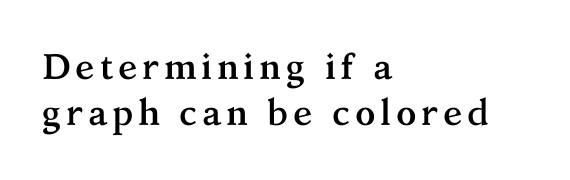
{"serif": "yes", "italic": "no", "bold": "yes", "weight": "semibold", "width": "normal", "stroke_contrast": "medium", "x_height": "medium", "monospaced": "no", "underline": "no", "align": "left", "line_spacing": "normal", "line_spacing_ratio": 1.29, "glyph_px": 36}
